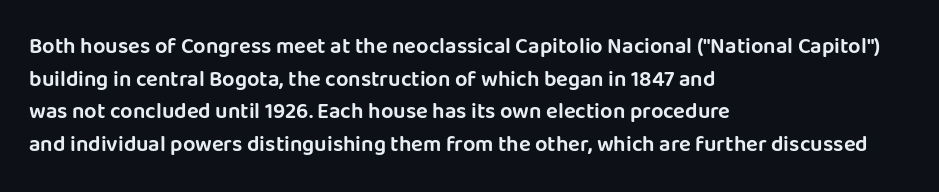
{"italic": "no", "underline": "no", "align": "left", "line_spacing": "normal", "line_spacing_ratio": 1.48, "letter_spacing": "normal", "letter_spacing_em": 0.0, "glyph_px": 22}
